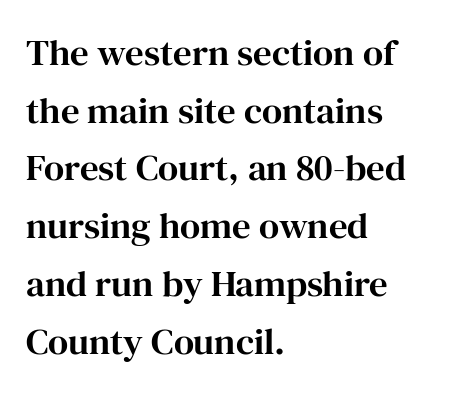
The characters display serif detailing at their extremities. Reading down the column, the eye jumps a familiar distance to each next line. Unmarked baselines from the first word to the last. Glyph-to-glyph distance matches everyday printed text. The rag falls on the right side of this text block. Here the designer chose a conventional face with non-uniform glyph widths.
